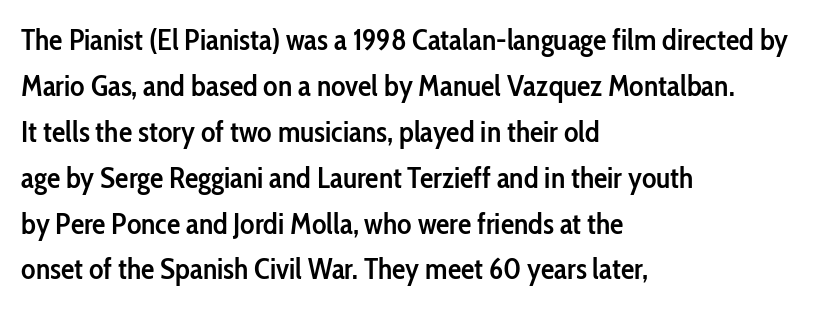
{"serif": "no", "italic": "no", "bold": "semi", "weight": "semibold", "width": "condensed", "stroke_contrast": "low", "x_height": "medium", "monospaced": "no", "underline": "no", "align": "left", "line_spacing": "normal", "line_spacing_ratio": 1.53, "letter_spacing": "normal", "letter_spacing_em": 0.0, "glyph_px": 30}
